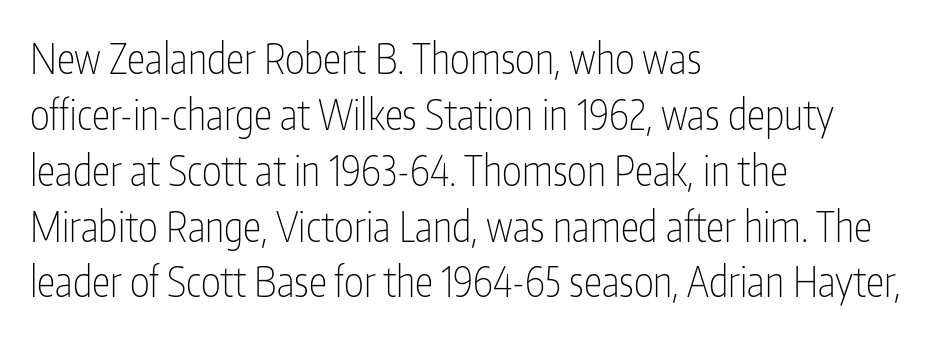
Q: Is the text bold? A: No.
Q: Is the text italic (slanted)? A: No, it is upright.
Q: Is the typeface a serif or a sans-serif typeface? A: Sans-serif.
Q: Is the text underlined? A: No.
Q: How is the paragraph aligned? A: Left-aligned.
Q: Is the spacing between letters normal or unusually wide? A: Normal.
Q: Is the spacing between lines tight, normal or loose? A: Normal.
Q: Width (condensed, normal, or wide)? A: Condensed.
Q: Stroke contrast? A: Low.
Q: x-height? A: Medium.
Q: Monospaced? A: No.
